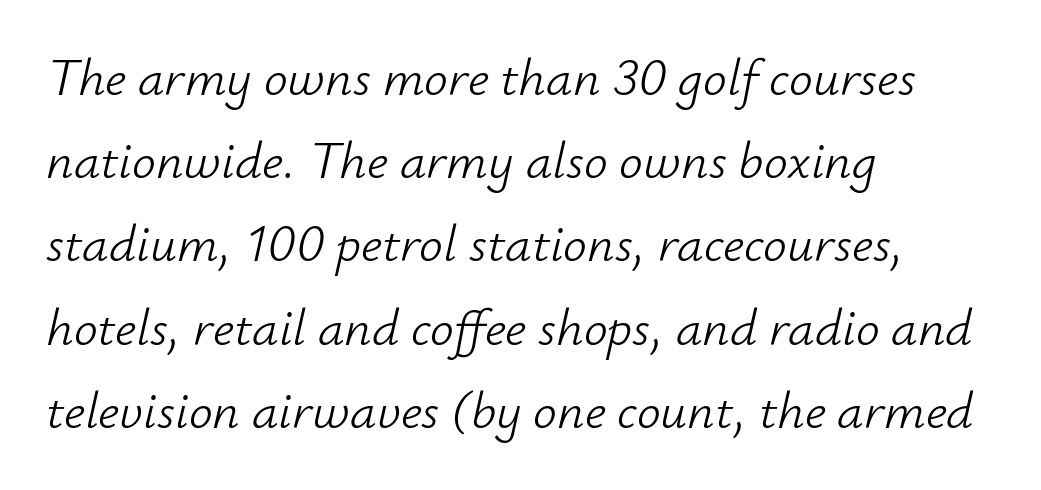
The image shows 53 px light type, italic (leaning right); set left-aligned, normal line spacing (1.57x), normal letter spacing, not underlined; low stroke contrast and a small x-height.
